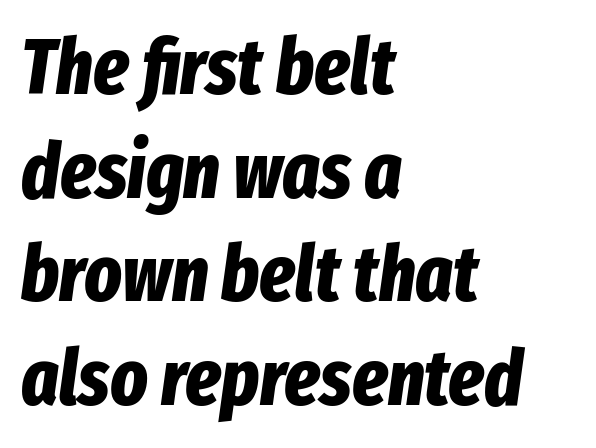
Glyph-to-glyph distance matches everyday printed text. Note the varied advance widths — an 'i' is clearly narrower than an 'm'. Is there much room between lines? A standard amount, neither cramped nor airy. The axis of the letterforms is tilted away from vertical. Compared with a centered layout, this one pins lines to the left instead.
